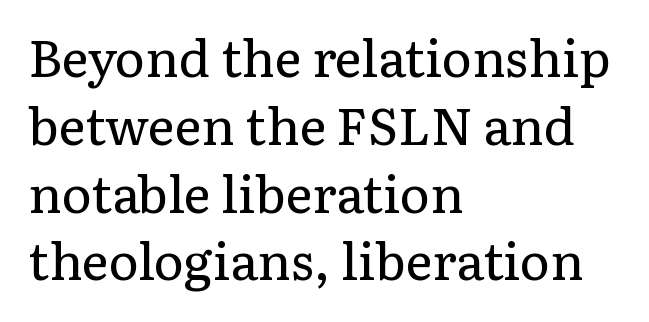
The image shows 51 px regular-weight serif type, upright; set left-aligned, normal line spacing (1.33x), normal letter spacing, not underlined; low stroke contrast and a medium x-height.
